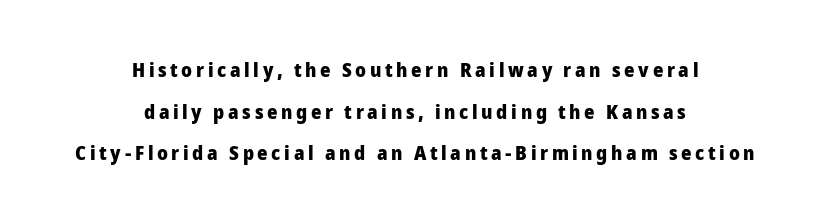
{"italic": "no", "bold": "yes", "underline": "no", "align": "center", "line_spacing": "loose", "line_spacing_ratio": 2.08, "glyph_px": 20}
